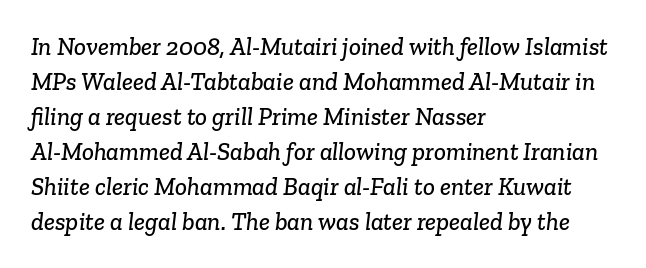
The space beneath each line is pristine and unruled. Short and long lines alike share a common starting point at left. Interline gaps are of average width in this sample. The type is set solid horizontally, with unmodified tracking.
